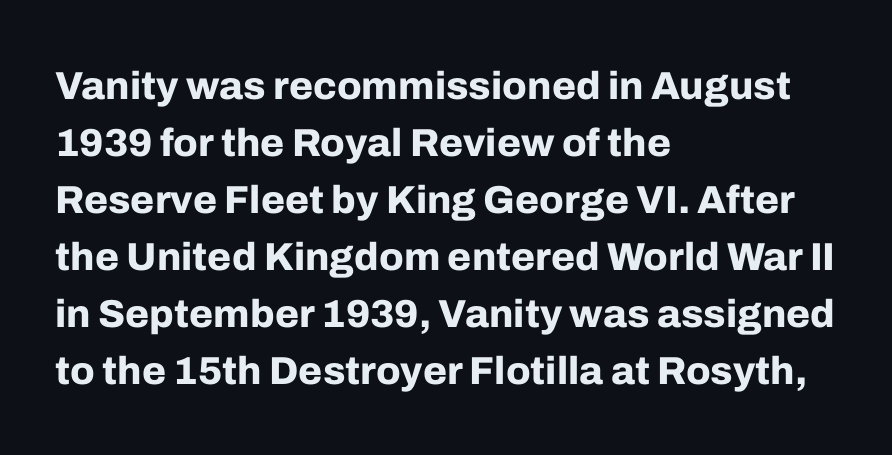
{"serif": "no", "italic": "no", "bold": "yes", "weight": "bold", "width": "normal", "stroke_contrast": "low", "x_height": "medium", "monospaced": "no", "underline": "no", "align": "left", "line_spacing": "normal", "line_spacing_ratio": 1.46, "letter_spacing": "normal", "letter_spacing_em": 0.0, "glyph_px": 39}
